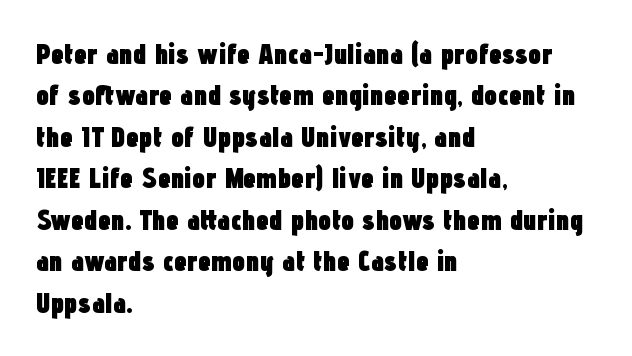
The image shows 29 px heavy, condensed sans-serif type, upright; set left-aligned, normal line spacing (1.43x), normal letter spacing, not underlined; low stroke contrast and a medium x-height.
